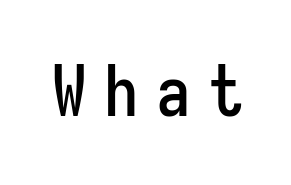
The image shows 69 px condensed sans-serif type, upright, monospaced; set unusually wide letter spacing (+0.25 em), not underlined; low stroke contrast and a medium x-height.
